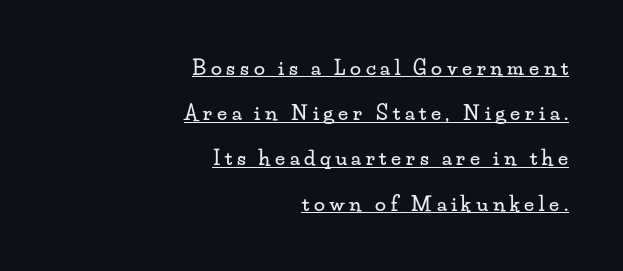
The rag falls on the left side of this text block. Summary of vertical rhythm: relaxed, with wide interline spacing. Quick note: not italic, upright. Has an underline been added? It has. This rendering widens character spacing well past its baseline value.
